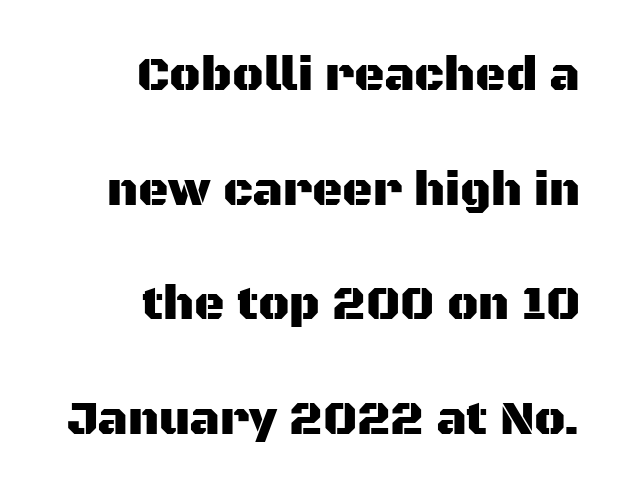
Q: Is the text italic (slanted)? A: No, it is upright.
Q: Is the typeface a serif or a sans-serif typeface? A: Sans-serif.
Q: Is the text underlined? A: No.
Q: How is the paragraph aligned? A: Right-aligned.
Q: Is the spacing between letters normal or unusually wide? A: Normal.
Q: Is the spacing between lines tight, normal or loose? A: Loose.
Q: Width (condensed, normal, or wide)? A: Normal.
Q: Stroke contrast? A: Medium.
Q: x-height? A: Large.
Q: Monospaced? A: No.
